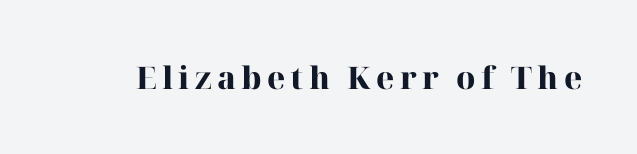
The letters advance in unequal steps, a hallmark of proportional type. Italic: no, the glyphs are upright roman. No word sits above an underline. Students, this is bold: see how much ink each stroke carries. Yep, those are serifs on the letters.
